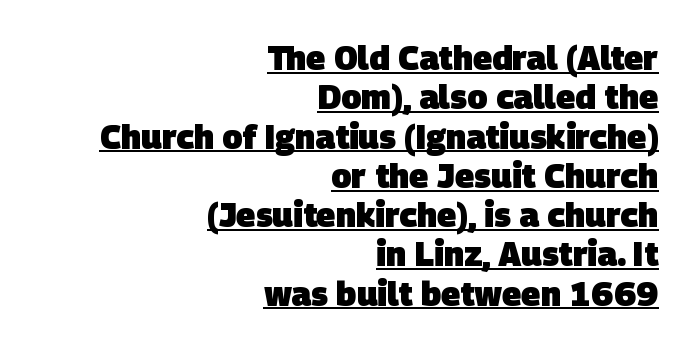
The image shows 33 px heavy sans-serif type; set right-aligned, line spacing 1.19x, normal letter spacing, underlined; low stroke contrast and a large x-height.
